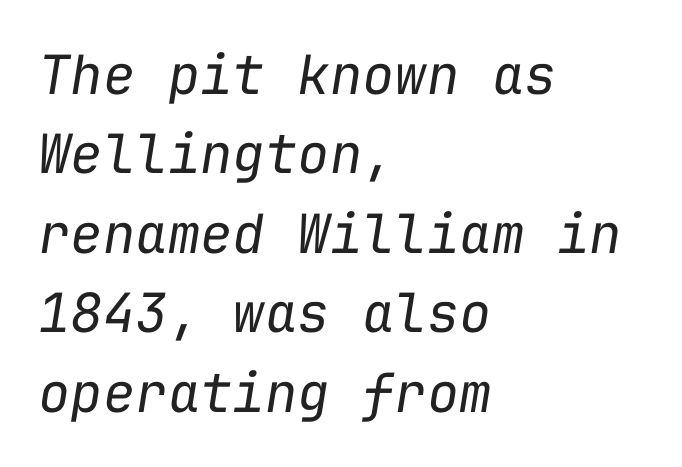
Observe the lean: these are italic letterforms. In terms of letterspacing, this is plain default setting. Every character here occupies the same horizontal width, giving the sample a typewriter-like rhythm. Bare-footed words on every line. Does the leading feel generous? No, just average.
